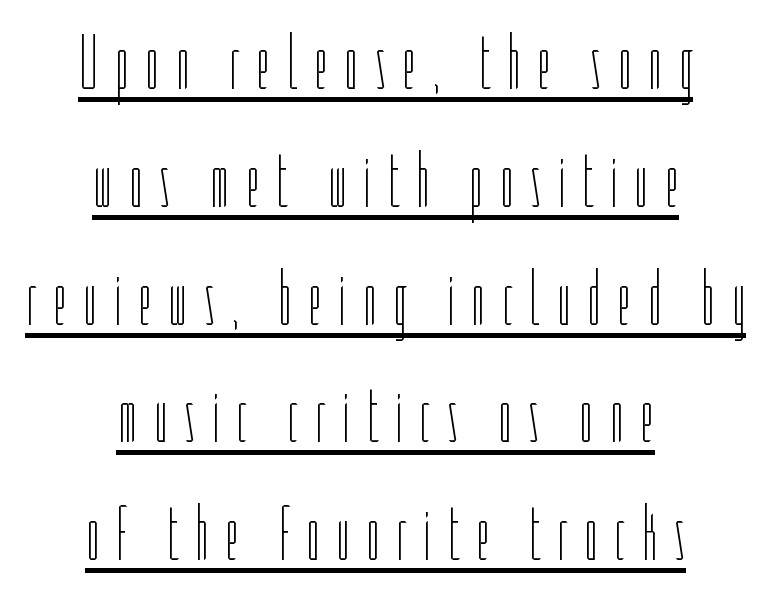
{"italic": "no", "bold": "no", "weight": "thin", "width": "condensed", "stroke_contrast": "low", "x_height": "medium", "monospaced": "no", "underline": "yes", "align": "center", "line_spacing": "normal", "line_spacing_ratio": 1.51, "glyph_px": 78}
